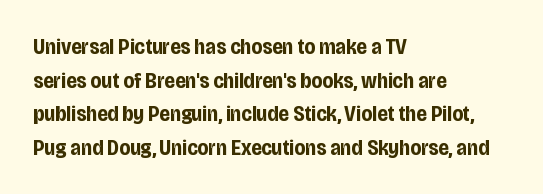
This sample is left-justified, so line endings fall wherever the words run out. Ascenders rise straight up at ninety degrees. Notice how descenders clear the ascenders below comfortably — that's standard leading. Is the type bold? Yes — the strokes are clearly thick and heavy.
